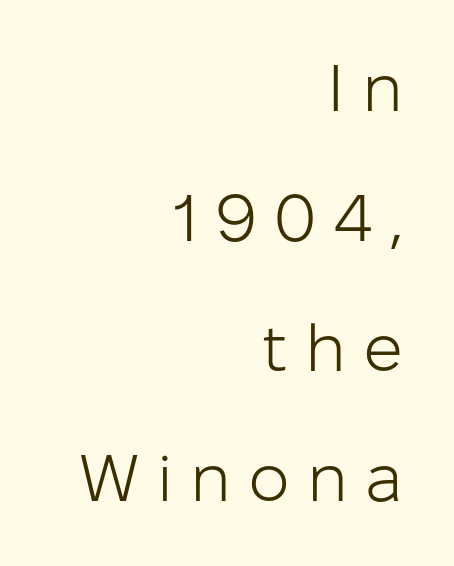
The image shows 66 px light sans-serif type, upright; set right-aligned, loose line spacing (1.97x), unusually wide letter spacing (+0.26 em), not underlined; low stroke contrast and a medium x-height.
